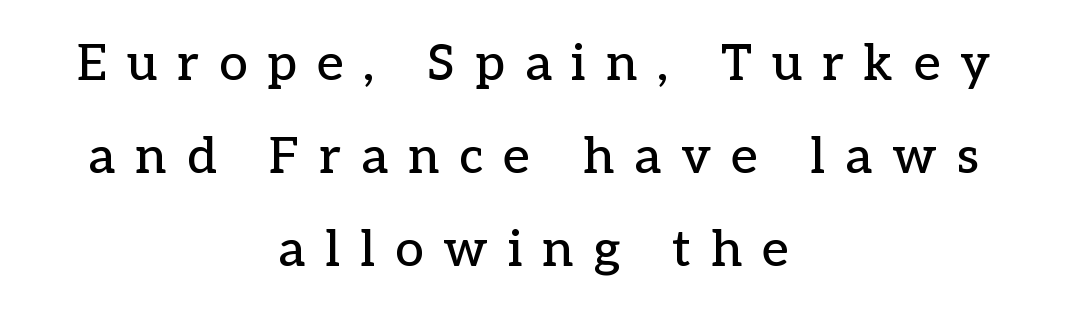
{"serif": "yes", "italic": "no", "width": "normal", "stroke_contrast": "low", "x_height": "medium", "monospaced": "no", "underline": "no", "align": "center", "line_spacing_ratio": 1.82, "letter_spacing": "wide", "letter_spacing_em": 0.39, "glyph_px": 51}
